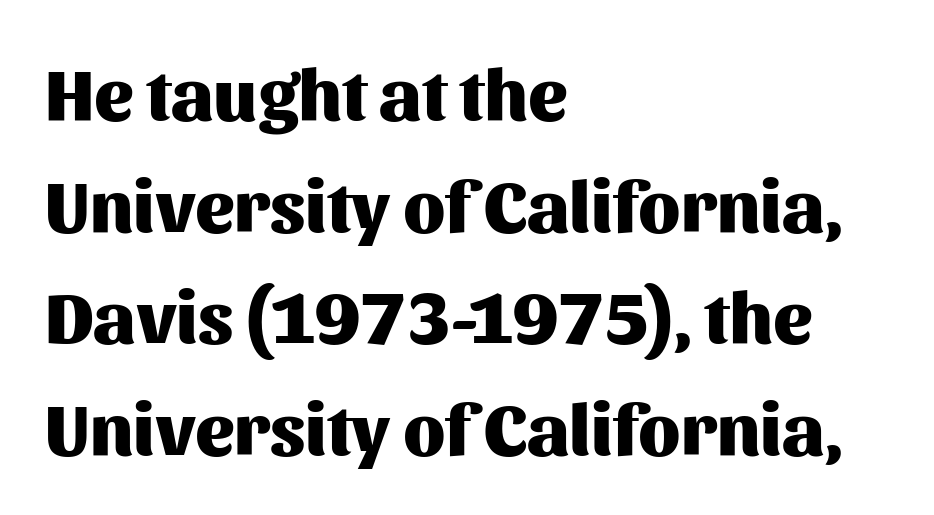
{"serif": "no", "italic": "no", "bold": "yes", "weight": "heavy", "width": "normal", "stroke_contrast": "medium", "x_height": "medium", "monospaced": "no", "underline": "no", "align": "left", "line_spacing": "normal", "line_spacing_ratio": 1.53, "letter_spacing": "normal", "letter_spacing_em": 0.0, "glyph_px": 73}
